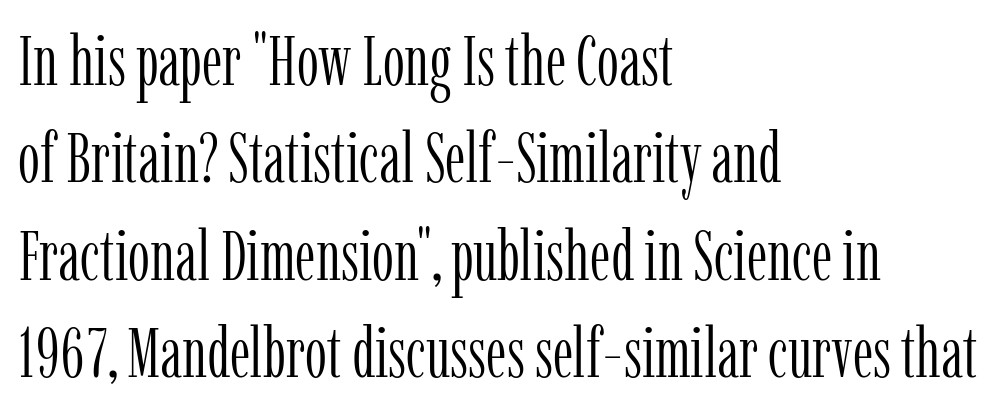
Q: Is the text bold? A: No.
Q: Is the text italic (slanted)? A: No, it is upright.
Q: Is the typeface a serif or a sans-serif typeface? A: Serif.
Q: Is the text underlined? A: No.
Q: How is the paragraph aligned? A: Left-aligned.
Q: Is the spacing between letters normal or unusually wide? A: Normal.
Q: Is the spacing between lines tight, normal or loose? A: Normal.
Q: Width (condensed, normal, or wide)? A: Condensed.
Q: Stroke contrast? A: Low.
Q: x-height? A: Medium.
Q: Monospaced? A: No.
